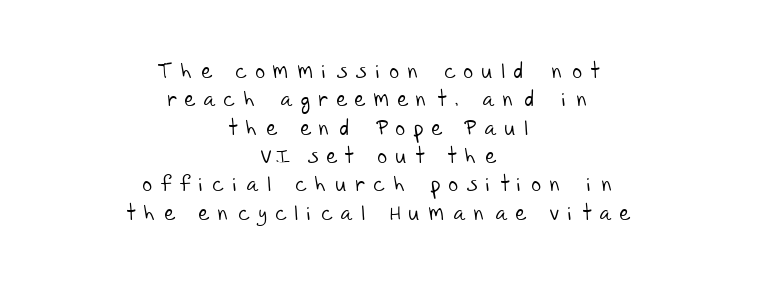
A light-to-regular cut is what we see here. A clean baseline with only descenders dipping below it. This sample keeps an unexceptional amount of space between lines. Display-style spreading of the glyphs; the letterfit is very open.
